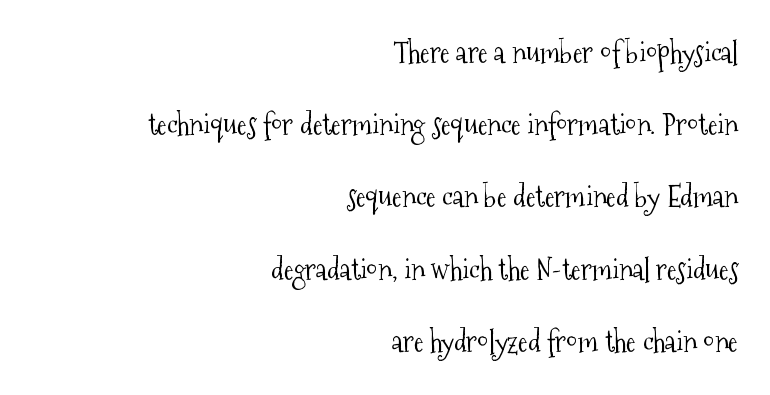
Q: Is the text bold? A: No.
Q: Is the text italic (slanted)? A: No, it is upright.
Q: Is the typeface a serif or a sans-serif typeface? A: Serif.
Q: Is the text underlined? A: No.
Q: How is the paragraph aligned? A: Right-aligned.
Q: Is the spacing between letters normal or unusually wide? A: Normal.
Q: Is the spacing between lines tight, normal or loose? A: Loose.
Q: Width (condensed, normal, or wide)? A: Condensed.
Q: Stroke contrast? A: Medium.
Q: x-height? A: Medium.
Q: Monospaced? A: No.
